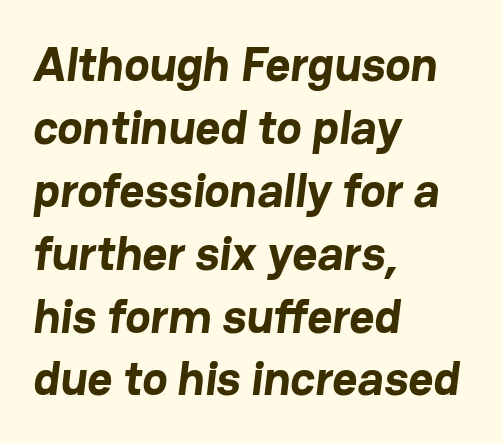
The image shows 48 px bold sans-serif type; set left-aligned, normal line spacing (1.31x), normal letter spacing, not underlined; low stroke contrast and a medium x-height.
